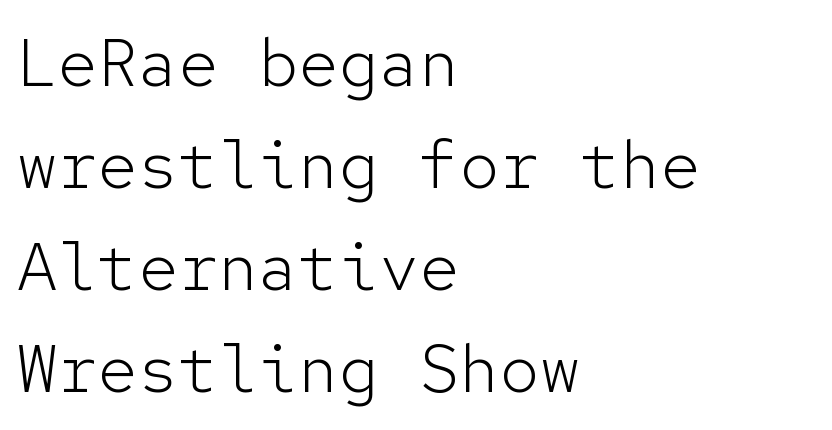
Q: Is the text bold? A: No.
Q: Is the text italic (slanted)? A: No, it is upright.
Q: Is the typeface a serif or a sans-serif typeface? A: Sans-serif.
Q: Is the text underlined? A: No.
Q: How is the paragraph aligned? A: Left-aligned.
Q: Is the spacing between letters normal or unusually wide? A: Normal.
Q: Is the spacing between lines tight, normal or loose? A: Normal.
Q: Width (condensed, normal, or wide)? A: Normal.
Q: Stroke contrast? A: Low.
Q: x-height? A: Medium.
Q: Monospaced? A: Yes.
